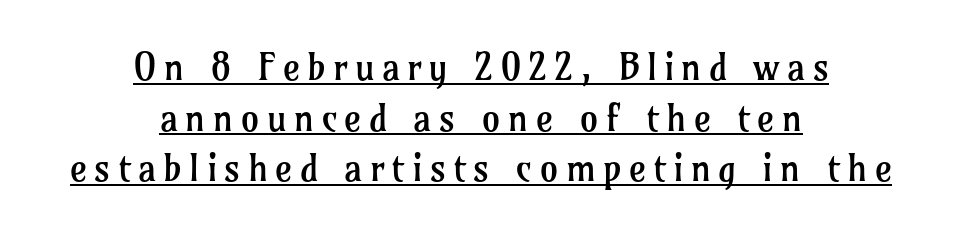
The image shows 37 px regular-weight serif type, upright; set centered, normal line spacing (1.37x), underlined; low stroke contrast and a medium x-height.
